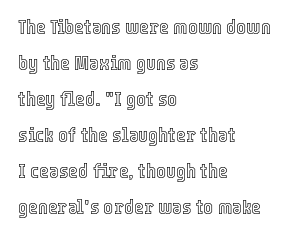
{"italic": "no", "underline": "no", "align": "left", "line_spacing_ratio": 1.71, "letter_spacing": "normal", "letter_spacing_em": 0.0, "glyph_px": 21}
